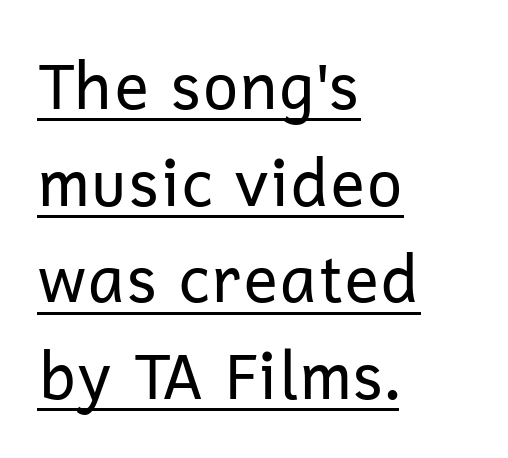
The rendering uses natural spacing where letterforms have individual widths. This reads as an unemphasized weight, regular at the heaviest. Typeset ragged right — the left edge is the straight one. Students, note that the glyphs here touch the page at normal intervals.
